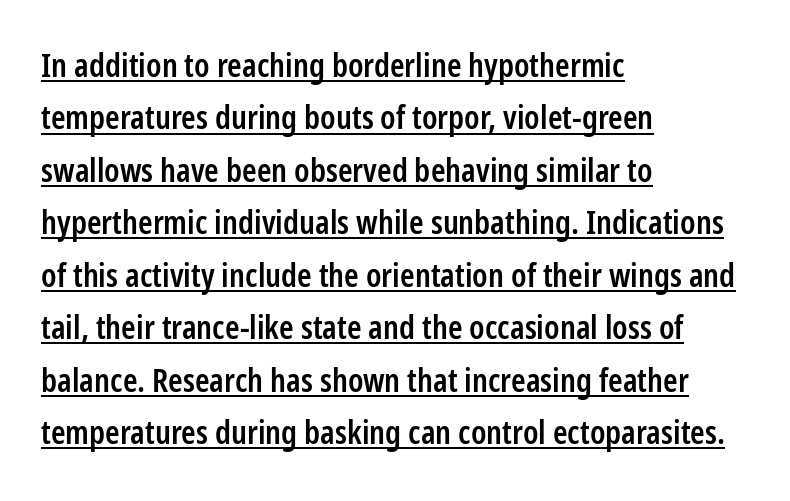
Q: Is the text bold? A: Semi-bold.
Q: Is the text italic (slanted)? A: No, it is upright.
Q: Is the typeface a serif or a sans-serif typeface? A: Sans-serif.
Q: Is the text underlined? A: Yes.
Q: How is the paragraph aligned? A: Left-aligned.
Q: Is the spacing between letters normal or unusually wide? A: Normal.
Q: Is the spacing between lines tight, normal or loose? A: Normal.
Q: Width (condensed, normal, or wide)? A: Condensed.
Q: Stroke contrast? A: Low.
Q: x-height? A: Medium.
Q: Monospaced? A: No.
